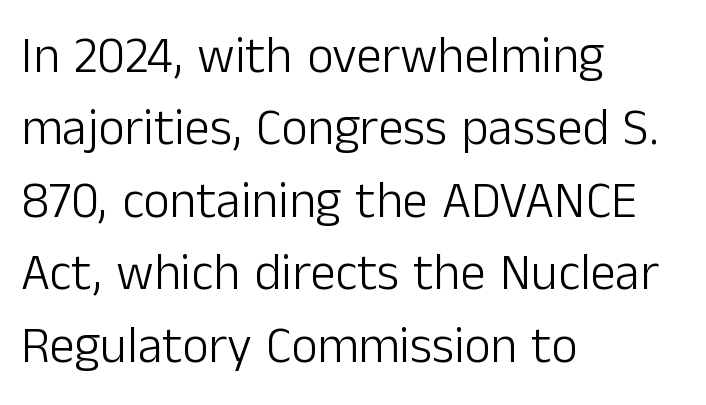
The image shows 51 px light sans-serif type, upright; set left-aligned, normal line spacing (1.42x), normal letter spacing, not underlined; low stroke contrast and a medium x-height.
